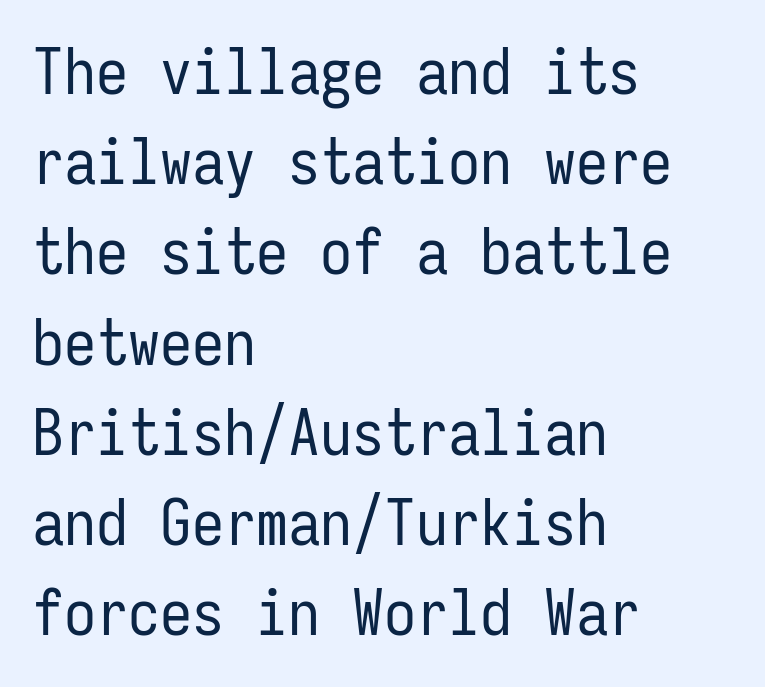
Q: Is the text bold? A: No.
Q: Is the text italic (slanted)? A: No, it is upright.
Q: Is the typeface a serif or a sans-serif typeface? A: Sans-serif.
Q: Is the text underlined? A: No.
Q: How is the paragraph aligned? A: Left-aligned.
Q: Is the spacing between letters normal or unusually wide? A: Normal.
Q: Is the spacing between lines tight, normal or loose? A: Normal.
Q: Width (condensed, normal, or wide)? A: Condensed.
Q: Stroke contrast? A: Low.
Q: x-height? A: Medium.
Q: Monospaced? A: Yes.
